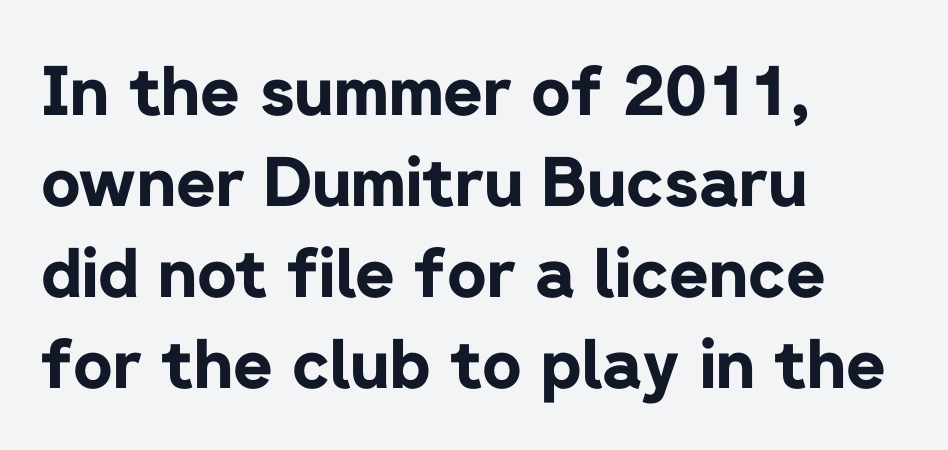
In terms of posture, this sample is upright. Words float on clear page, feet unadorned. Letterform terminals end flat and unadorned throughout the passage. What stands out about the letter spacing? Nothing — it is the standard amount. Evenly set lines give the paragraph a standard silhouette.
